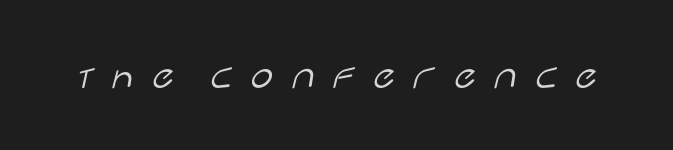
The image shows 41 px light, wide sans-serif type; set unusually wide letter spacing (+0.3 em), not underlined; low stroke contrast and a large x-height.
